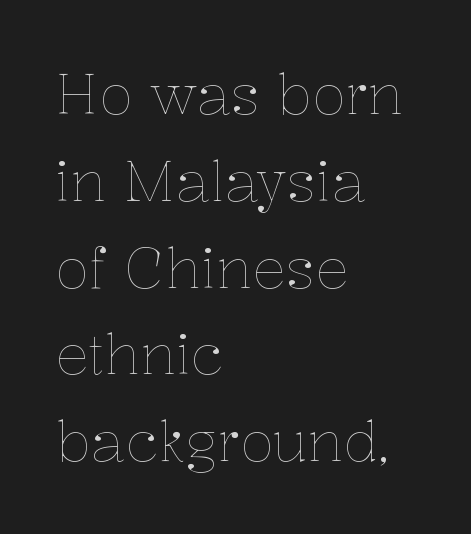
The image shows 56 px thin type, upright; set left-aligned, normal line spacing (1.55x), normal letter spacing, not underlined; low stroke contrast and a medium x-height.
